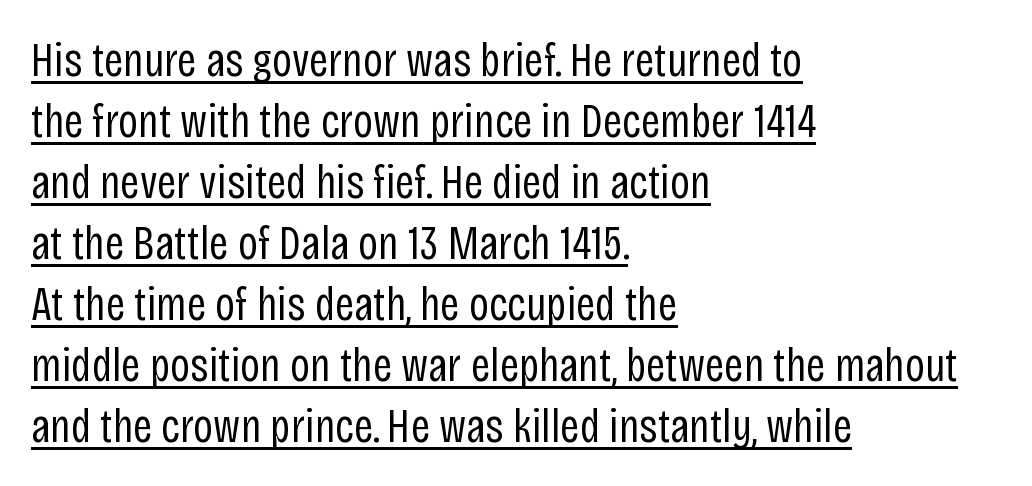
{"serif": "no", "italic": "no", "bold": "no", "weight": "regular", "width": "condensed", "stroke_contrast": "low", "x_height": "large", "monospaced": "no", "underline": "yes", "align": "left", "line_spacing": "normal", "line_spacing_ratio": 1.27, "letter_spacing": "normal", "letter_spacing_em": 0.0, "glyph_px": 48}
